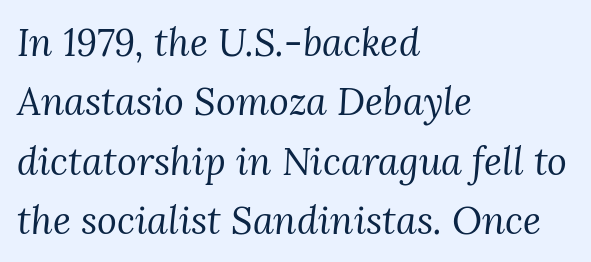
Q: Is the text bold? A: No.
Q: Is the text italic (slanted)? A: Yes, it leans right by about 3 degrees.
Q: Is the typeface a serif or a sans-serif typeface? A: Serif.
Q: Is the text underlined? A: No.
Q: How is the paragraph aligned? A: Left-aligned.
Q: Is the spacing between letters normal or unusually wide? A: Normal.
Q: Is the spacing between lines tight, normal or loose? A: Normal.
Q: Width (condensed, normal, or wide)? A: Normal.
Q: Stroke contrast? A: Medium.
Q: x-height? A: Medium.
Q: Monospaced? A: No.
